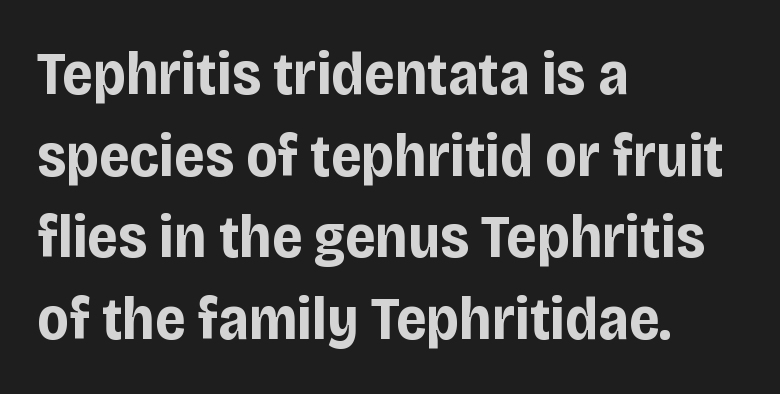
The image shows 61 px bold, condensed sans-serif type, upright; set left-aligned, normal line spacing (1.34x), normal letter spacing, not underlined; low stroke contrast and a large x-height.
